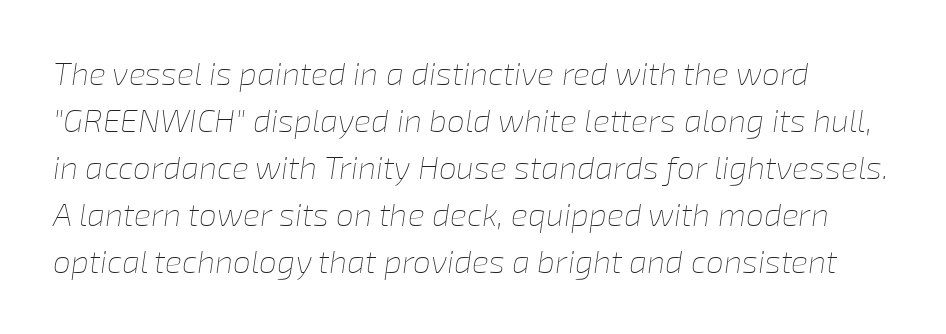
Stems here are at most as thick as an everyday book face. Looks like regular typesetting: each glyph gets only the width it needs. Looking at the ascenders, they clearly lean. Here the glyphs are tracked normally, forming tight word shapes.
